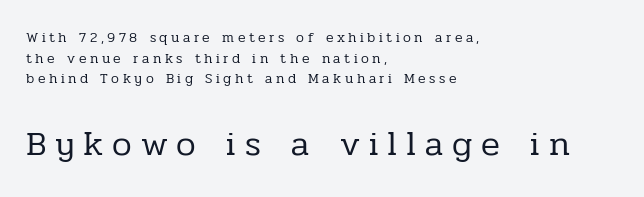
The image shows 35 px regular-weight serif type, upright; set left-aligned, normal line spacing (1.47x), unusually wide letter spacing (+0.25 em), not underlined; the second (bottom) block is 2.5x larger; low stroke contrast and a medium x-height.
